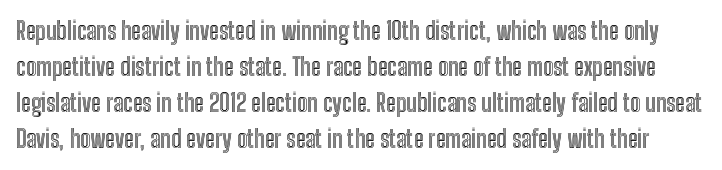
Rendered with straight, roman letterforms. Vertical spacing — default. Look at the tracking — it's just the regular setting, nothing added. The passage shown is not underscored anywhere.
